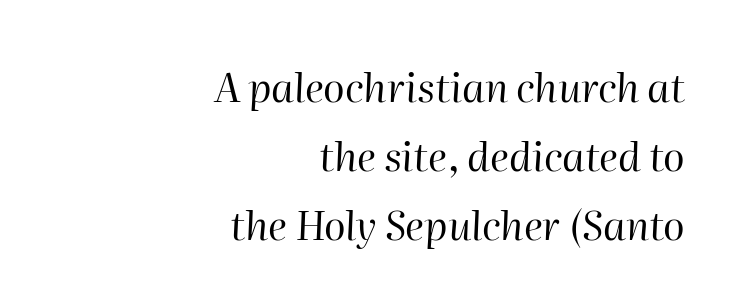
{"italic": "yes", "lean": "right", "slant_degrees": 2, "bold": "no", "weight": "regular", "width": "normal", "stroke_contrast": "high", "x_height": "medium", "monospaced": "no", "underline": "no", "align": "right", "line_spacing_ratio": 1.73, "letter_spacing": "normal", "letter_spacing_em": 0.0, "glyph_px": 40}
